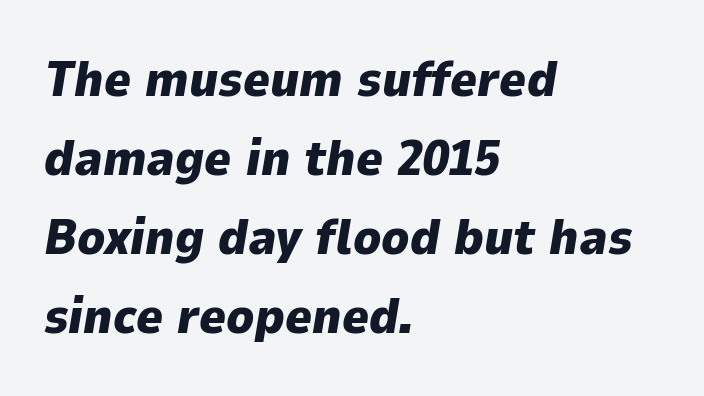
Decoration check: the copy has no underline. These lines are rendered in a variable-pitch font. This rendering leaves character spacing at its baseline value. Typographic density is high because the face is bold. These lines were composed using italics.
